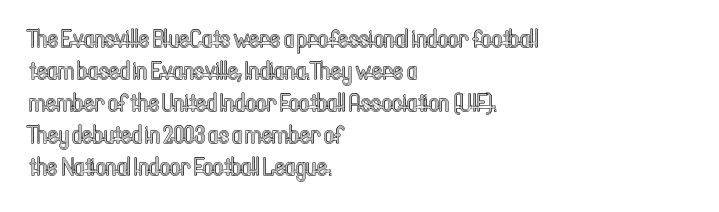
Q: Is the text italic (slanted)? A: No, it is upright.
Q: Is the text underlined? A: No.
Q: How is the paragraph aligned? A: Left-aligned.
Q: Is the spacing between letters normal or unusually wide? A: Normal.
Q: Is the spacing between lines tight, normal or loose? A: Normal.
